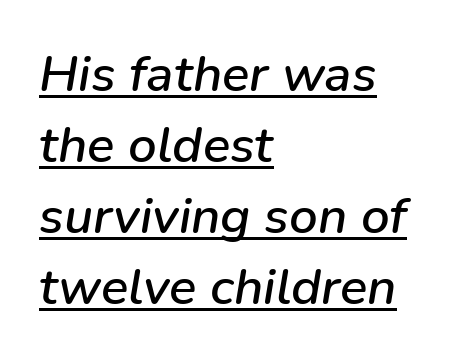
The image shows 51 px text type, italic (leaning right); set left-aligned, normal line spacing (1.39x), normal letter spacing, underlined; low stroke contrast and a medium x-height.
